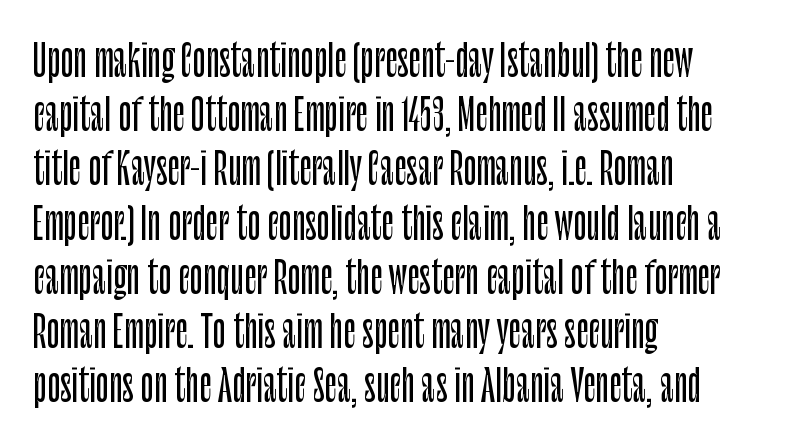
Q: Is the text italic (slanted)? A: No, it is upright.
Q: Is the typeface a serif or a sans-serif typeface? A: Sans-serif.
Q: Is the text underlined? A: No.
Q: How is the paragraph aligned? A: Left-aligned.
Q: Is the spacing between letters normal or unusually wide? A: Normal.
Q: Is the spacing between lines tight, normal or loose? A: Normal.
Q: Width (condensed, normal, or wide)? A: Condensed.
Q: Stroke contrast? A: Low.
Q: x-height? A: Large.
Q: Monospaced? A: No.
